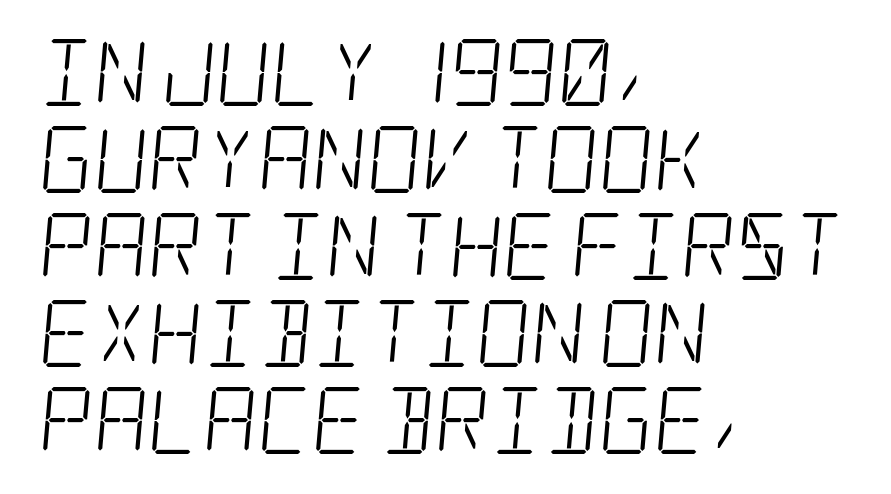
The line-height multiplier appears to be the usual default. Small tapered or slab feet sit at the stroke ends, so this counts as serif. Compared with a typical body face, this is equally light or lighter still. Tracking value appears to be zero — textbook default spacing. A student would call this left alignment; a typographer would say flush left, rag right.
